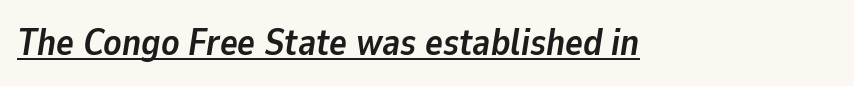
The gaps between neighbouring characters are ordinary and unremarkable. I'd describe the lettering as bold — thick and assertive. Think of a printed novel: that variable character pitch is what you see here. The sample's only ornament is a line tracing under the words.
